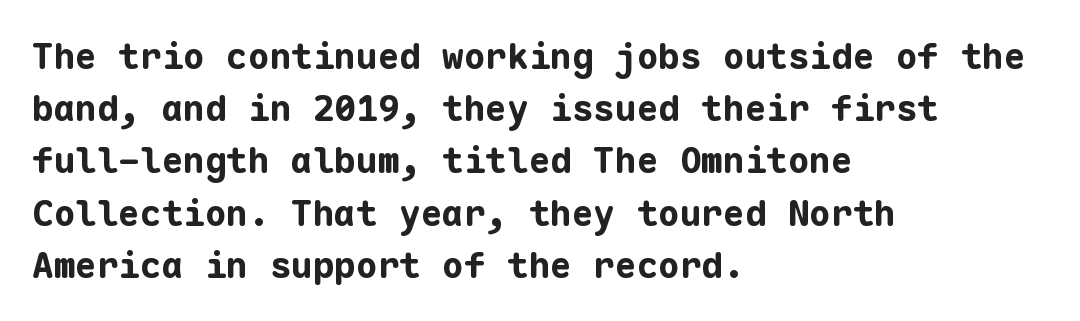
Q: Is the text bold? A: Yes.
Q: Is the text italic (slanted)? A: No, it is upright.
Q: Is the typeface a serif or a sans-serif typeface? A: Sans-serif.
Q: Is the text underlined? A: No.
Q: How is the paragraph aligned? A: Left-aligned.
Q: Is the spacing between letters normal or unusually wide? A: Normal.
Q: Is the spacing between lines tight, normal or loose? A: Normal.
Q: Width (condensed, normal, or wide)? A: Normal.
Q: Stroke contrast? A: Low.
Q: x-height? A: Medium.
Q: Monospaced? A: Yes.
